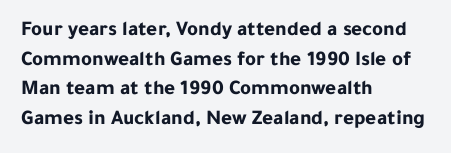
{"italic": "no", "bold": "yes", "underline": "no", "align": "left", "line_spacing": "normal", "line_spacing_ratio": 1.41, "letter_spacing": "normal", "letter_spacing_em": 0.0, "glyph_px": 21}
